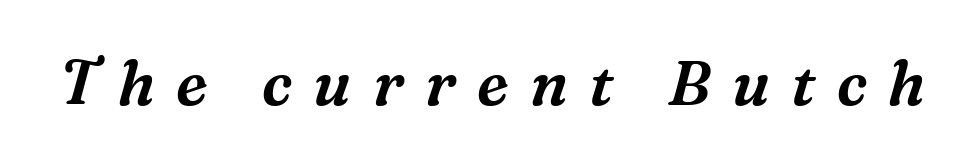
Q: Is the text italic (slanted)? A: Yes, it leans right by about 16 degrees.
Q: Is the typeface a serif or a sans-serif typeface? A: Serif.
Q: Is the text underlined? A: No.
Q: Is the spacing between letters normal or unusually wide? A: Unusually wide.
Q: Width (condensed, normal, or wide)? A: Normal.
Q: Stroke contrast? A: Medium.
Q: x-height? A: Medium.
Q: Monospaced? A: No.
